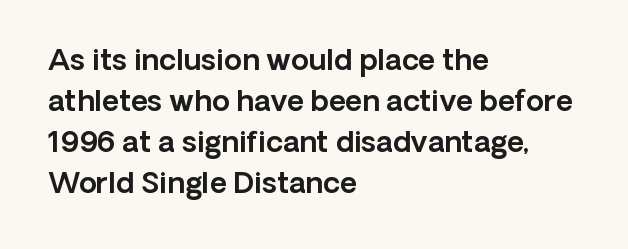
Look at the tracking — it's just the regular setting, nothing added. Character widths vary here, with narrow letters taking less room than wide ones. Style check: upright. Rule under the text: the space is simply empty.
